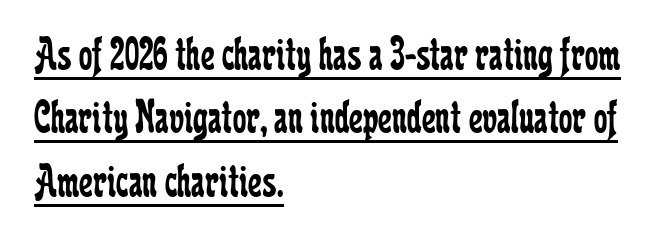
{"serif": "yes", "italic": "no", "bold": "no", "weight": "regular", "width": "condensed", "stroke_contrast": "low", "x_height": "medium", "monospaced": "no", "underline": "yes", "align": "left", "line_spacing": "normal", "line_spacing_ratio": 1.32, "letter_spacing": "normal", "letter_spacing_em": 0.0, "glyph_px": 48}
